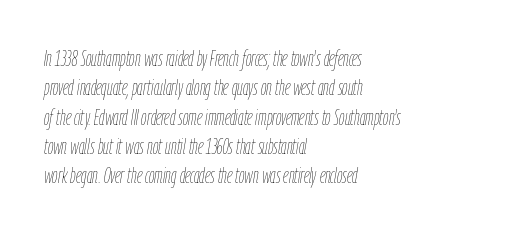
Q: Is the text bold? A: No.
Q: Is the text italic (slanted)? A: Yes, it leans right by about 9 degrees.
Q: Is the text underlined? A: No.
Q: How is the paragraph aligned? A: Left-aligned.
Q: Is the spacing between letters normal or unusually wide? A: Normal.
Q: Is the spacing between lines tight, normal or loose? A: Normal.
